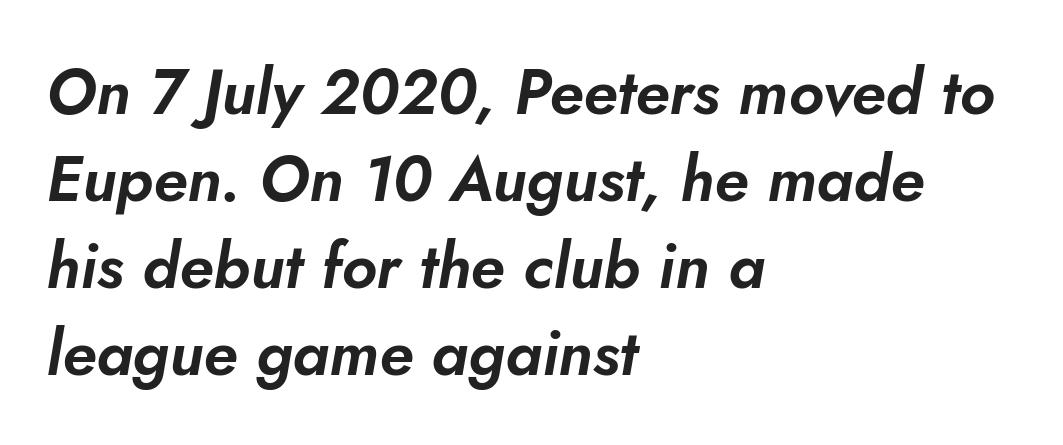
An italicized treatment has been applied to the whole sample. Has an underline been added? It has not. If you drew a ruler down the left edge, every line would touch it. Spacing verdict: proportional, widths tailored to each character. The space between consecutive lines is moderate. Each word holds together tightly as a unit, with standard inter-letter gaps.
